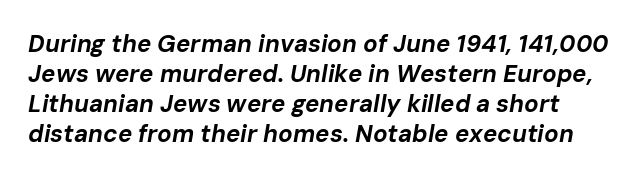
The image shows 24 px bold type, italic (leaning right); set normal line spacing (1.25x), normal letter spacing, not underlined.
